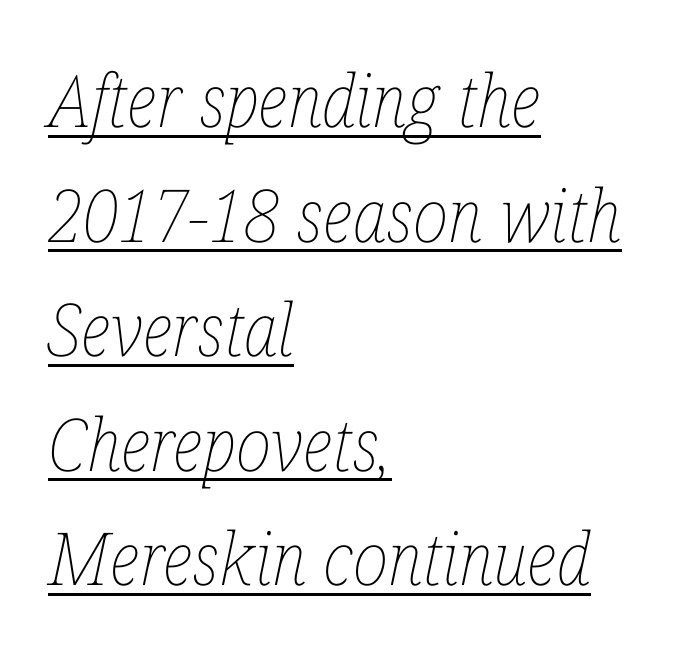
{"italic": "yes", "lean": "right", "slant_degrees": 12, "bold": "no", "weight": "thin", "width": "condensed", "stroke_contrast": "low", "x_height": "medium", "monospaced": "no", "underline": "yes", "align": "left", "line_spacing": "normal", "line_spacing_ratio": 1.57, "letter_spacing": "normal", "letter_spacing_em": 0.0, "glyph_px": 73}
